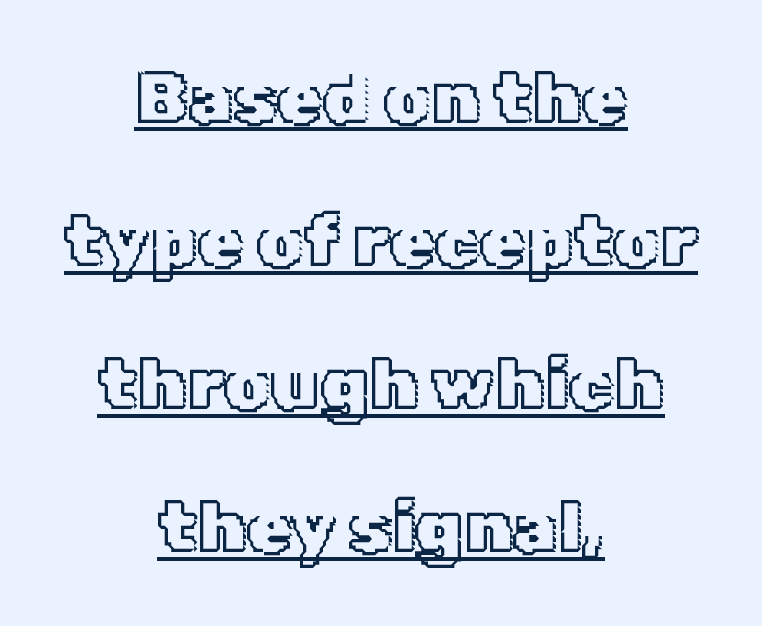
The horizontal fit of the characters is conventional and even. Casual observation: everything's sitting right in the middle. Proportional: the letters do not fall into vertical columns. One glance says open: line gaps are wider than usual. The lettering holds an erect, upright posture throughout.
